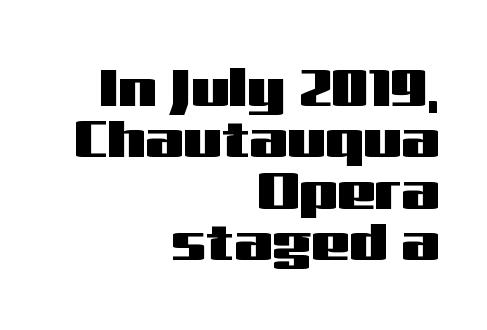
Q: Is the text italic (slanted)? A: No, it is upright.
Q: Is the typeface a serif or a sans-serif typeface? A: Sans-serif.
Q: Is the text underlined? A: No.
Q: How is the paragraph aligned? A: Right-aligned.
Q: Is the spacing between letters normal or unusually wide? A: Normal.
Q: Is the spacing between lines tight, normal or loose? A: Tight.
Q: Width (condensed, normal, or wide)? A: Wide.
Q: Stroke contrast? A: Medium.
Q: x-height? A: Medium.
Q: Monospaced? A: No.
